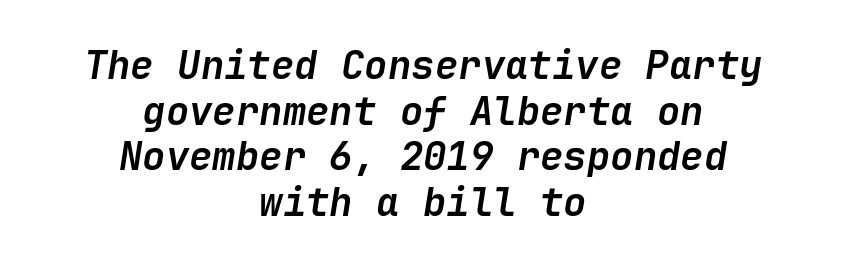
Q: Is the text bold? A: Yes.
Q: Is the text italic (slanted)? A: Yes, it leans right by about 9 degrees.
Q: Is the text underlined? A: No.
Q: How is the paragraph aligned? A: Centered.
Q: Is the spacing between letters normal or unusually wide? A: Normal.
Q: Width (condensed, normal, or wide)? A: Normal.
Q: Stroke contrast? A: Low.
Q: x-height? A: Medium.
